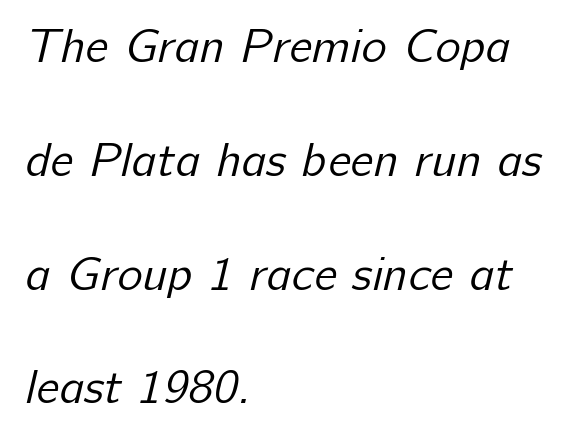
{"serif": "no", "bold": "no", "weight": "regular", "width": "normal", "stroke_contrast": "low", "x_height": "medium", "monospaced": "no", "underline": "no", "align": "left", "line_spacing": "loose", "line_spacing_ratio": 2.37, "letter_spacing": "normal", "letter_spacing_em": 0.0, "glyph_px": 48}
